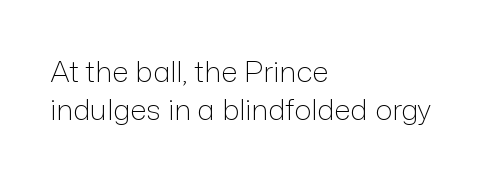
Q: Is the text bold? A: No.
Q: Is the text italic (slanted)? A: No, it is upright.
Q: Is the typeface a serif or a sans-serif typeface? A: Sans-serif.
Q: Is the text underlined? A: No.
Q: How is the paragraph aligned? A: Left-aligned.
Q: Is the spacing between letters normal or unusually wide? A: Normal.
Q: Is the spacing between lines tight, normal or loose? A: Normal.
Q: Width (condensed, normal, or wide)? A: Normal.
Q: Stroke contrast? A: Low.
Q: x-height? A: Medium.
Q: Monospaced? A: No.
